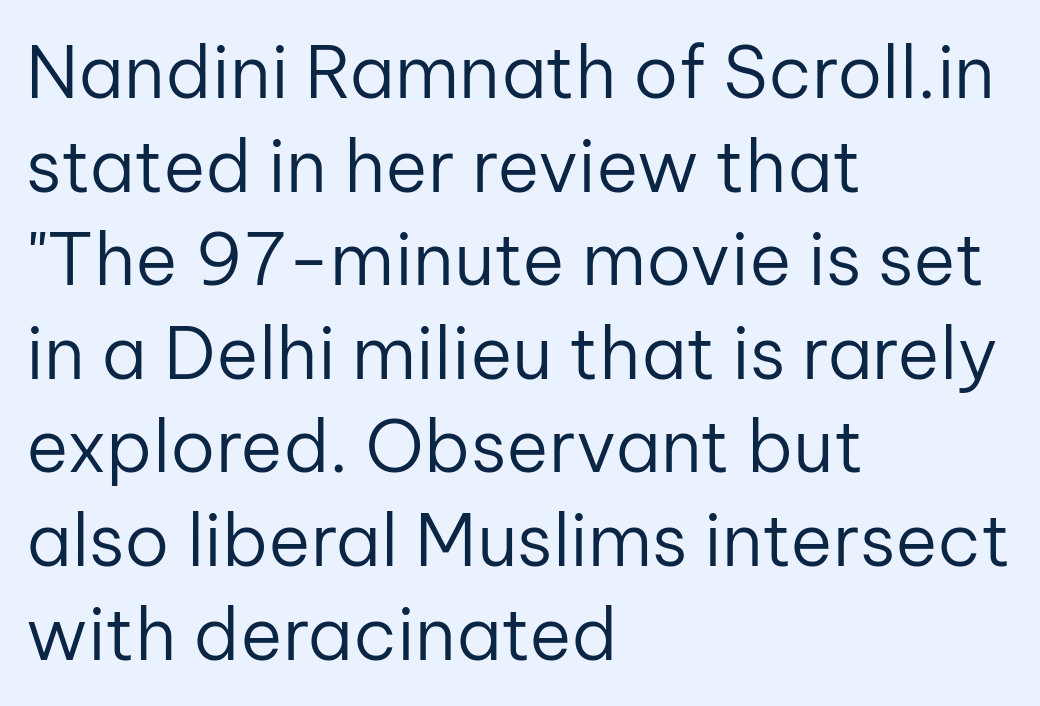
{"serif": "no", "italic": "no", "bold": "no", "weight": "regular", "width": "normal", "stroke_contrast": "low", "x_height": "medium", "monospaced": "no", "underline": "no", "align": "left", "line_spacing": "normal", "line_spacing_ratio": 1.3, "letter_spacing": "normal", "letter_spacing_em": 0.0, "glyph_px": 72}
